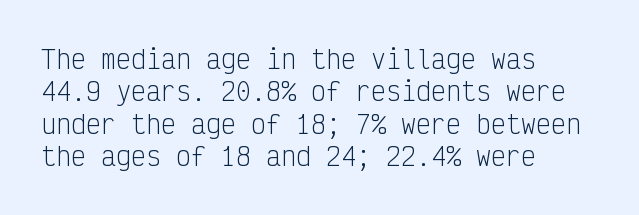
{"italic": "no", "bold": "no", "underline": "no", "align": "left", "line_spacing": "normal", "line_spacing_ratio": 1.3, "letter_spacing": "normal", "letter_spacing_em": 0.0, "glyph_px": 25}
